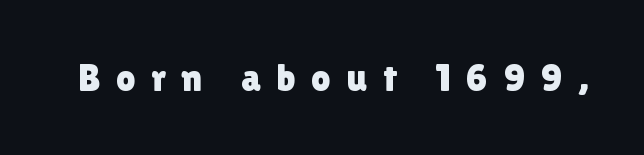
{"serif": "no", "italic": "no", "width": "normal", "stroke_contrast": "low", "x_height": "medium", "monospaced": "no", "underline": "no", "letter_spacing": "wide", "letter_spacing_em": 0.41, "glyph_px": 38}
